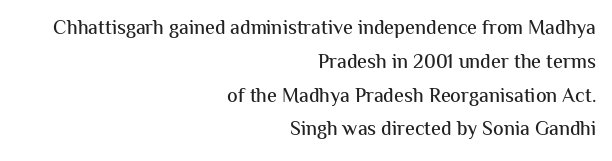
The image shows 20 px text type, upright; set right-aligned, normal line spacing (1.69x), normal letter spacing, not underlined.
